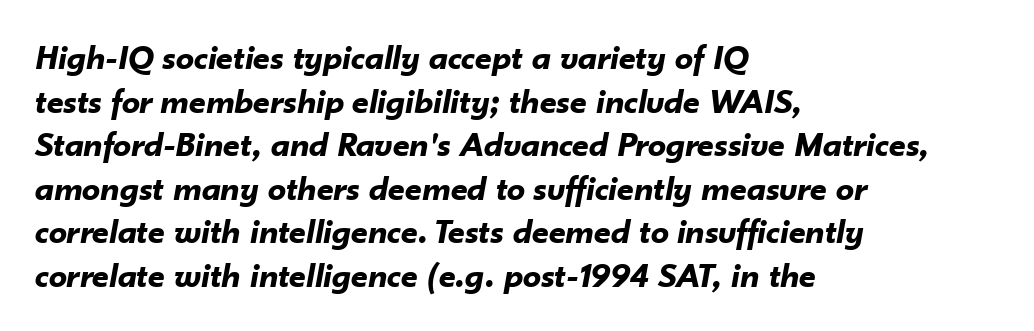
Where is the straight margin? On the left. Here the glyphs are tracked normally, forming tight word shapes. Here the designer chose a conventional face with non-uniform glyph widths. Underlining? Definitely not there. Students, this is bold: see how much ink each stroke carries.
